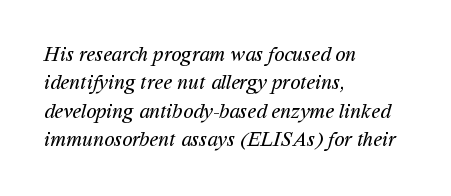
The image shows 21 px text type; set left-aligned, normal line spacing (1.35x), normal letter spacing, not underlined.
